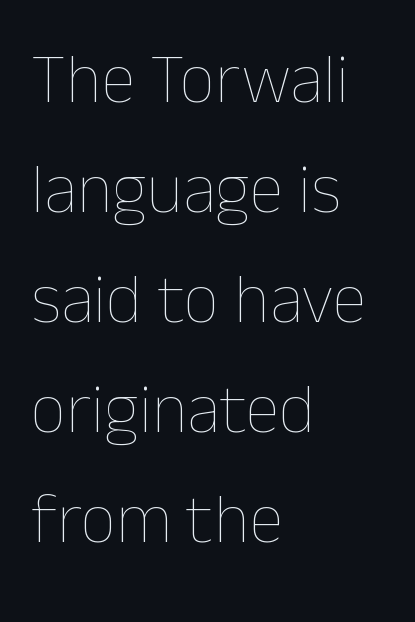
{"italic": "no", "bold": "no", "weight": "thin", "width": "normal", "stroke_contrast": "low", "x_height": "medium", "monospaced": "no", "underline": "no", "align": "left", "line_spacing": "normal", "line_spacing_ratio": 1.57, "letter_spacing": "normal", "letter_spacing_em": 0.0, "glyph_px": 70}
